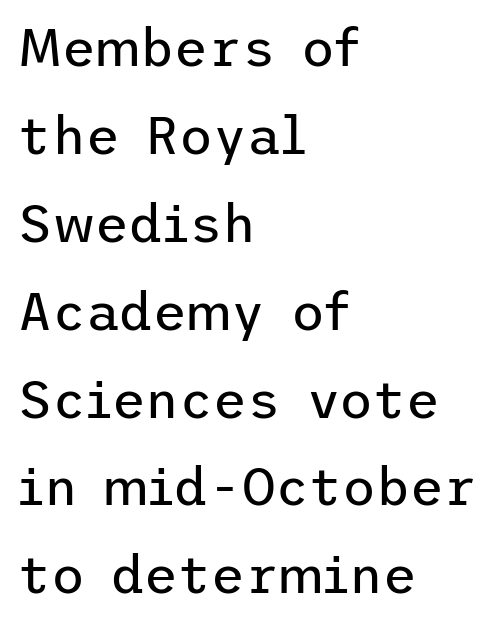
This is sans-serif lettering, the kind often seen on screens and signage. You could call the tracking neutral — neither tight nor loose. This is not heavy type; no bold has been used. You can tell it's not italic because the verticals are truly vertical. A bare baseline throughout the passage.
